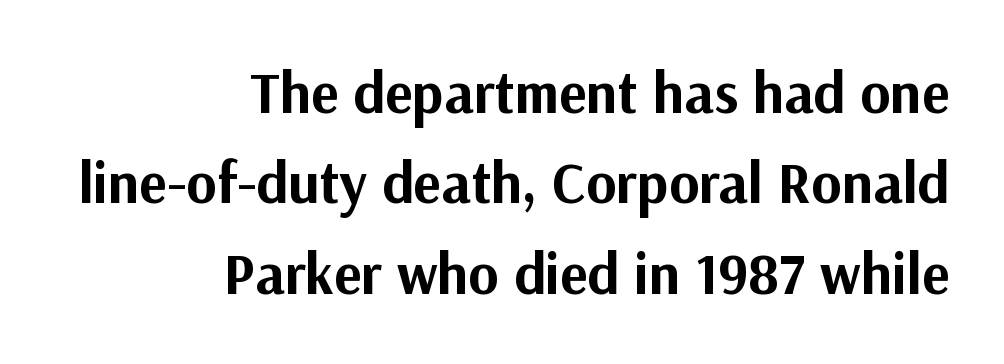
Q: Is the text bold? A: Yes.
Q: Is the text italic (slanted)? A: No, it is upright.
Q: Is the typeface a serif or a sans-serif typeface? A: Sans-serif.
Q: Is the text underlined? A: No.
Q: How is the paragraph aligned? A: Right-aligned.
Q: Is the spacing between letters normal or unusually wide? A: Normal.
Q: Is the spacing between lines tight, normal or loose? A: Normal.
Q: Width (condensed, normal, or wide)? A: Normal.
Q: Stroke contrast? A: Medium.
Q: x-height? A: Medium.
Q: Monospaced? A: No.
